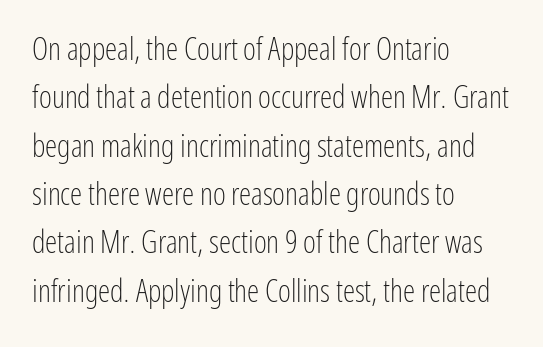
{"serif": "no", "italic": "no", "bold": "no", "weight": "light", "width": "condensed", "stroke_contrast": "low", "x_height": "medium", "monospaced": "no", "underline": "no", "align": "left", "line_spacing": "normal", "line_spacing_ratio": 1.56, "letter_spacing": "normal", "letter_spacing_em": 0.0, "glyph_px": 31}
